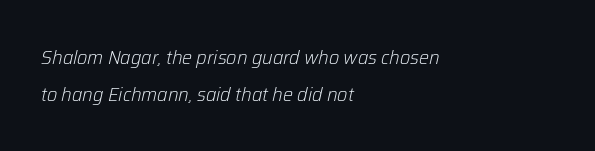
Letters rest on an invisible, unmarked baseline. The ragged edge is on the right, which tells us the setting is flush left. Standard letterfit; no display-style spreading of the glyphs. The weight tops out at a normal text grade. A typesetter would mark this as italic.
